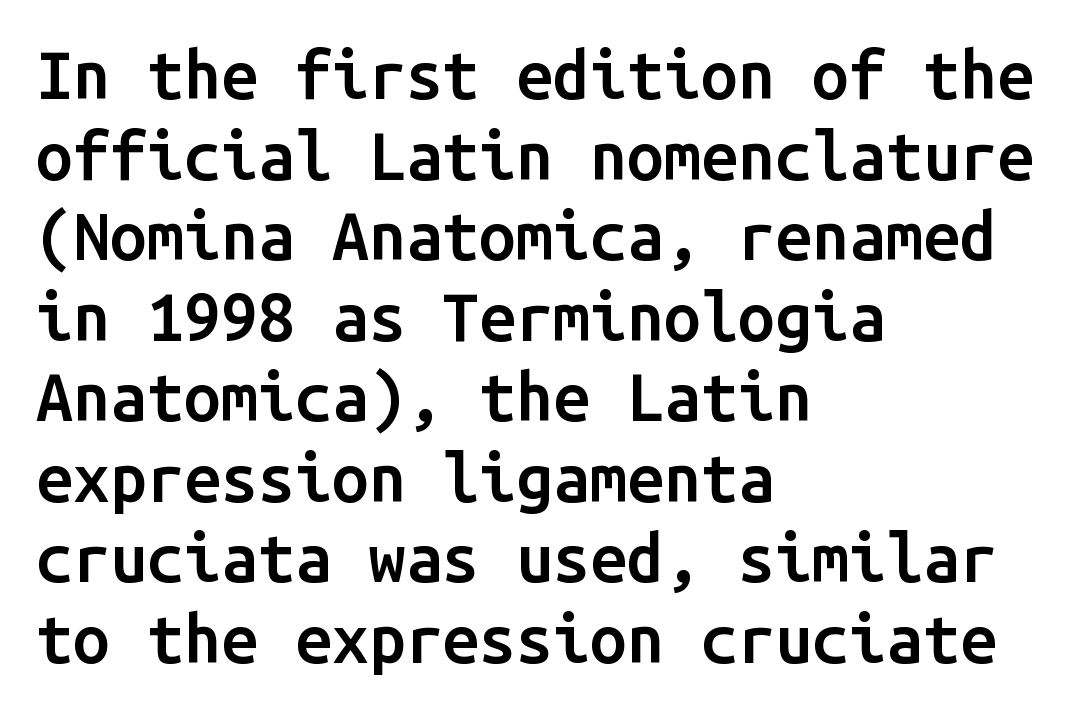
The image shows 66 px semibold sans-serif type, upright, monospaced; set left-aligned, line spacing 1.22x, normal letter spacing, not underlined; low stroke contrast and a medium x-height.
